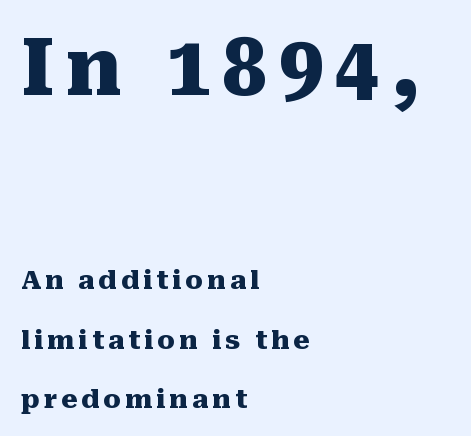
The image shows 79 px heavy serif type, upright; set left-aligned, loose line spacing (2.28x), not underlined; the first (top) block is 3.04x larger; medium stroke contrast and a medium x-height.
